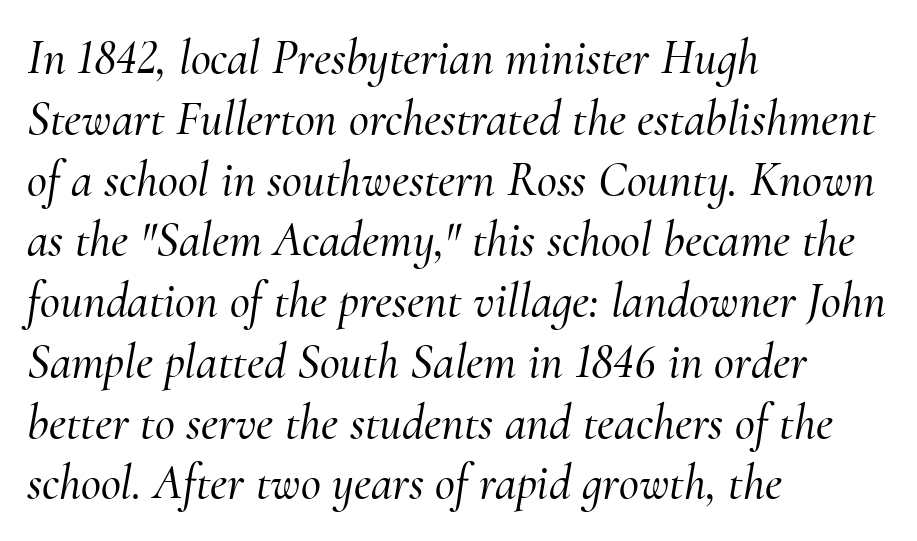
{"serif": "yes", "italic": "yes", "lean": "right", "slant_degrees": 10, "width": "normal", "stroke_contrast": "medium", "x_height": "small", "monospaced": "no", "underline": "no", "align": "left", "line_spacing_ratio": 1.24, "letter_spacing": "normal", "letter_spacing_em": 0.0, "glyph_px": 49}
